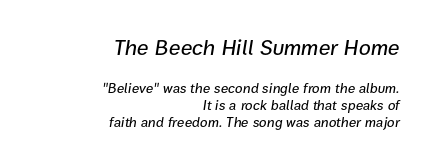
The image shows 22 px text type, italic (leaning right); set right-aligned, line spacing 1.21x, normal letter spacing, not underlined; the first (top) block is 1.57x larger.
